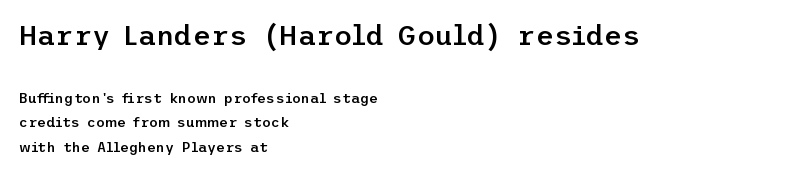
Q: Is the text bold? A: Semi-bold.
Q: Is the text italic (slanted)? A: No, it is upright.
Q: Is the typeface a serif or a sans-serif typeface? A: Sans-serif.
Q: Is the text underlined? A: No.
Q: How is the paragraph aligned? A: Left-aligned.
Q: Is the spacing between letters normal or unusually wide? A: Normal.
Q: Which block of text is set in a larger size, the first (top) or the second (bottom)? A: The first (top) one.
Q: Width (condensed, normal, or wide)? A: Normal.
Q: Stroke contrast? A: Low.
Q: x-height? A: Medium.
